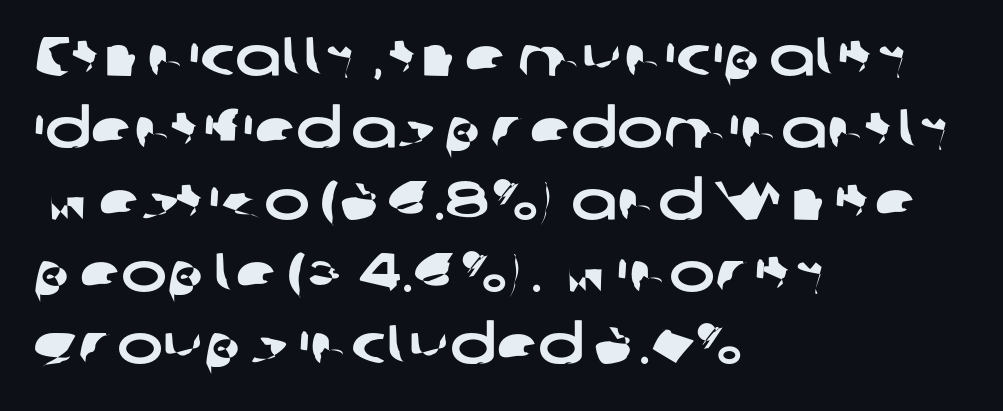
Letter spacing: default. Plain, unruled lines of type. The typesetter chose a ragged-right arrangement here. A typesetter would call this proportional, since set widths differ per character. You can tell from the bare stems that sans-serif type was used.
